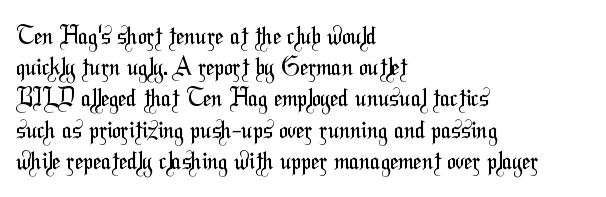
The image shows 24 px text type; set left-aligned, normal line spacing (1.3x), normal letter spacing, not underlined.
